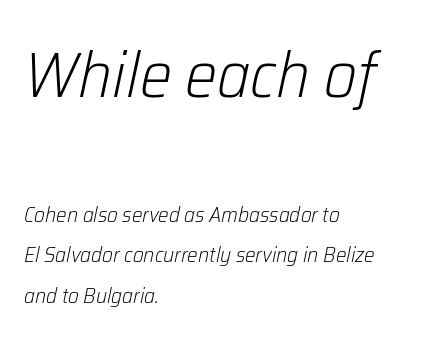
{"italic": "yes", "lean": "right", "slant_degrees": 12, "bold": "no", "weight": "light", "width": "normal", "stroke_contrast": "low", "x_height": "medium", "monospaced": "no", "underline": "no", "align": "left", "line_spacing": "loose", "line_spacing_ratio": 1.92, "letter_spacing": "normal", "letter_spacing_em": 0.0, "larger_block": "first", "size_ratio": 3.05, "glyph_px": 64}
